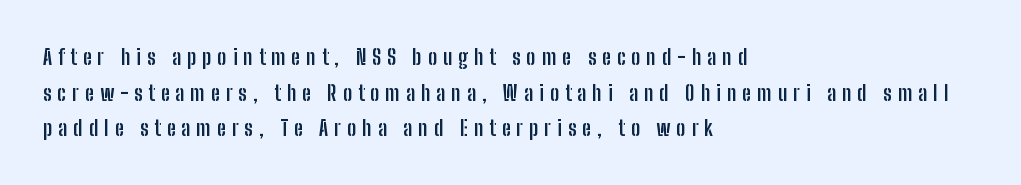
The image shows 22 px bold type, upright; set left-aligned, normal line spacing (1.62x), unusually wide letter spacing (+0.27 em), not underlined.
